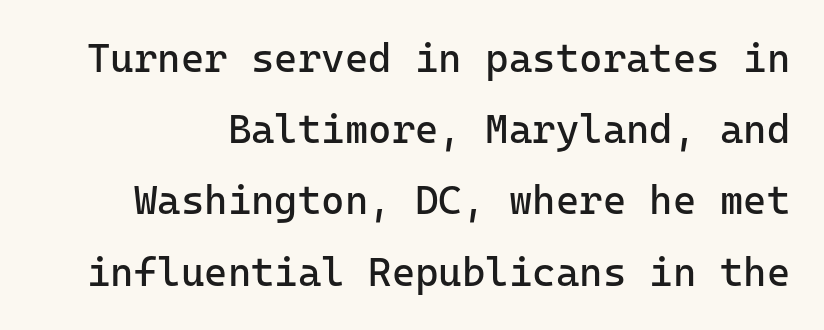
Stroke mass is kept to a normal reading level or below. The horizontal fit of the characters is conventional and even. This sample uses a sans-serif face. You could count columns in this text — the font is strictly monospaced. Characters remain perfectly vertical along every line.
